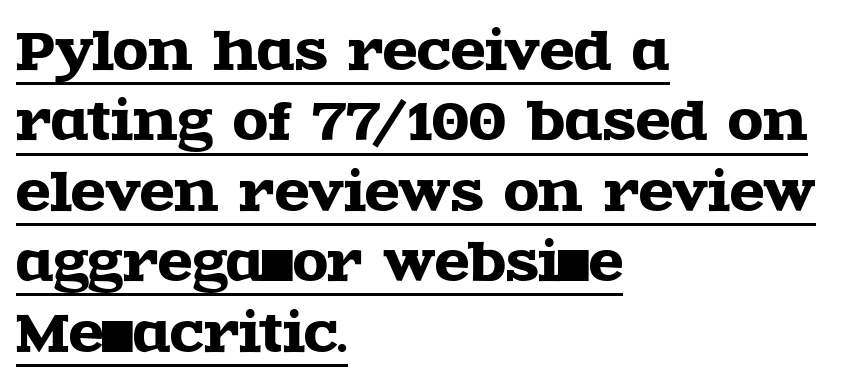
The paragraph shown leans on its left margin. Nope, not italic — everything's standing straight. Letterform terminals end in serifs throughout the passage. Varying glyph widths throughout — classic text-font behaviour.
